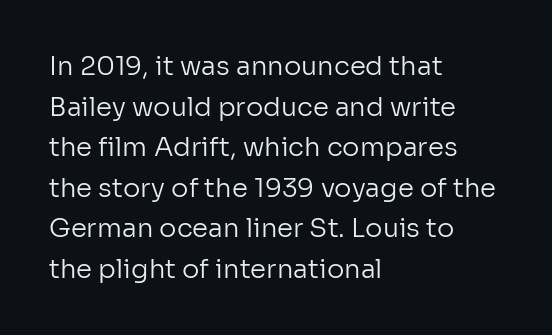
Q: Is the text bold? A: No.
Q: Is the text italic (slanted)? A: No, it is upright.
Q: Is the text underlined? A: No.
Q: How is the paragraph aligned? A: Left-aligned.
Q: Is the spacing between letters normal or unusually wide? A: Normal.
Q: Is the spacing between lines tight, normal or loose? A: Normal.
